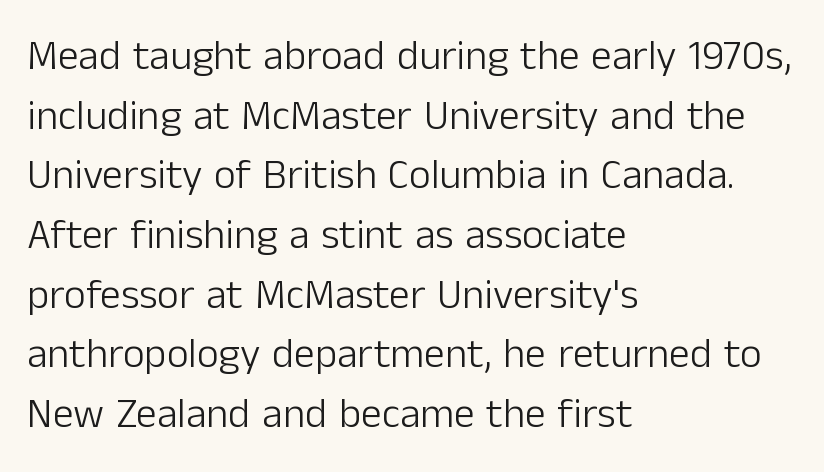
{"serif": "no", "italic": "no", "bold": "no", "weight": "light", "width": "normal", "stroke_contrast": "low", "x_height": "medium", "monospaced": "no", "underline": "no", "align": "left", "line_spacing": "normal", "line_spacing_ratio": 1.42, "letter_spacing": "normal", "letter_spacing_em": 0.0, "glyph_px": 42}
